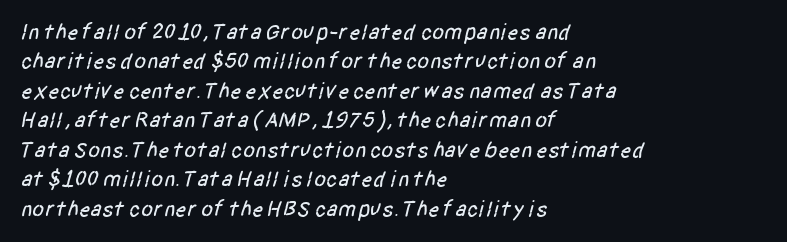
Beneath every word, the page is bare. Caption: multi-line text, flush left, ragged right. In terms of leading, this rendering sits right in the middle. This rendering leaves character spacing at its baseline value.
